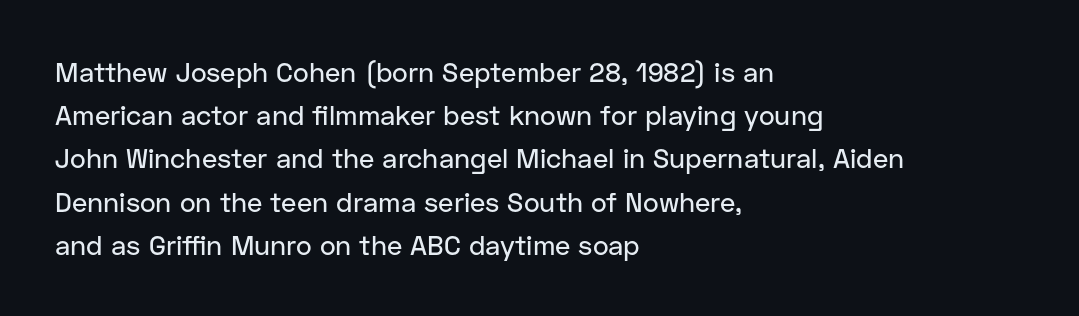
Anything drawn beneath the words? Only blank space. In terms of letterspacing, this is plain default setting. No italicization has been applied; the sample stays upright. The block of text has a typical density, with ordinary space between rows. Horizontal alignment here is leftward, the default for most running prose.
